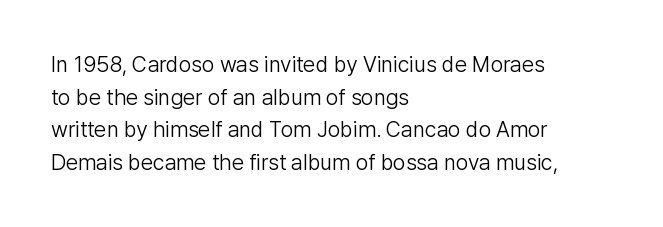
{"italic": "no", "bold": "no", "underline": "no", "align": "left", "line_spacing": "normal", "line_spacing_ratio": 1.48, "letter_spacing": "normal", "letter_spacing_em": 0.0, "glyph_px": 22}
